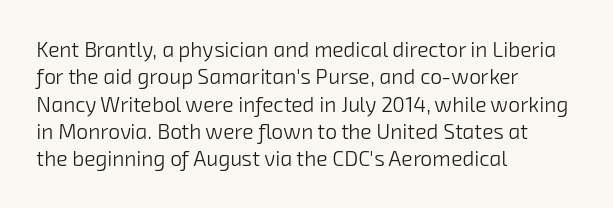
{"bold": "no", "underline": "no", "align": "left", "line_spacing": "normal", "line_spacing_ratio": 1.3, "letter_spacing": "normal", "letter_spacing_em": 0.0, "glyph_px": 21}
